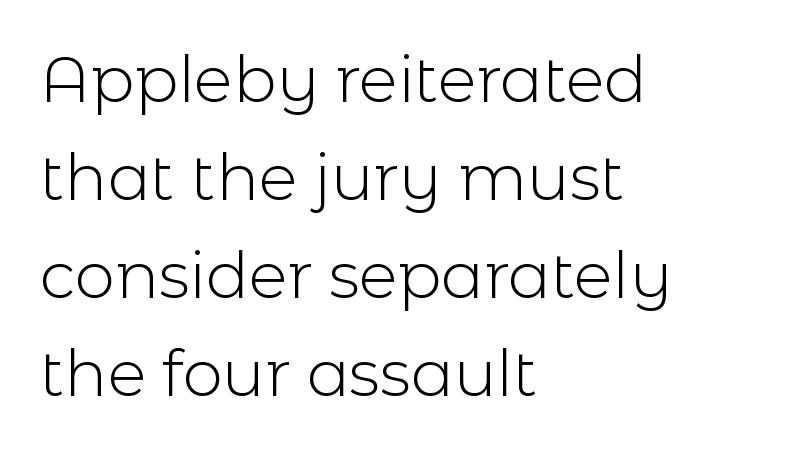
The image shows 64 px light sans-serif type, upright; set left-aligned, normal line spacing (1.53x), normal letter spacing, not underlined; a medium x-height.
